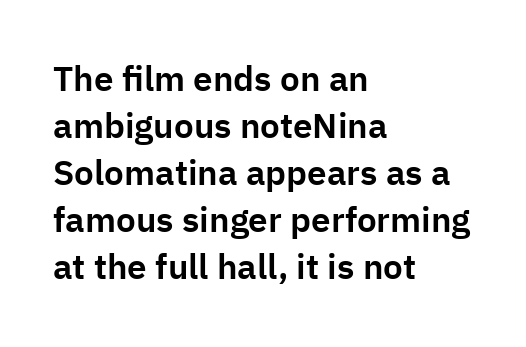
{"serif": "no", "italic": "no", "width": "normal", "stroke_contrast": "low", "x_height": "medium", "monospaced": "no", "underline": "no", "align": "left", "line_spacing": "normal", "line_spacing_ratio": 1.34, "letter_spacing": "normal", "letter_spacing_em": 0.0, "glyph_px": 35}
